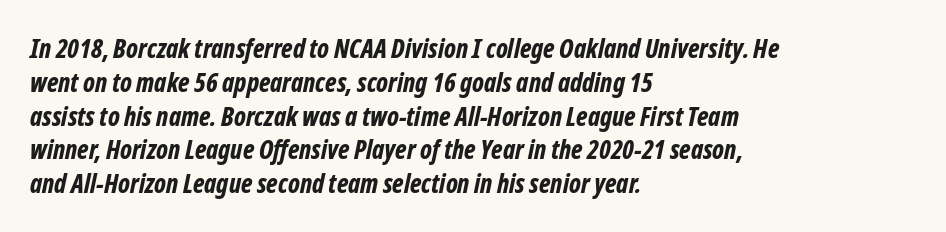
{"italic": "yes", "lean": "right", "slant_degrees": 12, "bold": "yes", "underline": "no", "align": "left", "line_spacing": "normal", "line_spacing_ratio": 1.3, "letter_spacing": "normal", "letter_spacing_em": 0.0, "glyph_px": 26}
